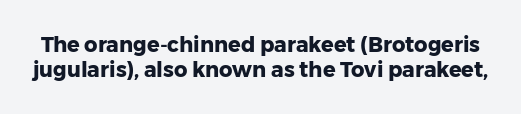
Q: Is the text bold? A: Yes.
Q: Is the text italic (slanted)? A: No, it is upright.
Q: Is the text underlined? A: No.
Q: Is the spacing between letters normal or unusually wide? A: Normal.
